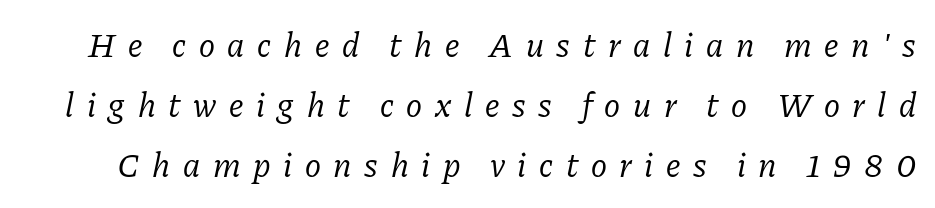
The image shows 34 px regular-weight serif type, italic (leaning right); set line spacing 1.77x, unusually wide letter spacing (+0.37 em), not underlined; low stroke contrast and a medium x-height.
